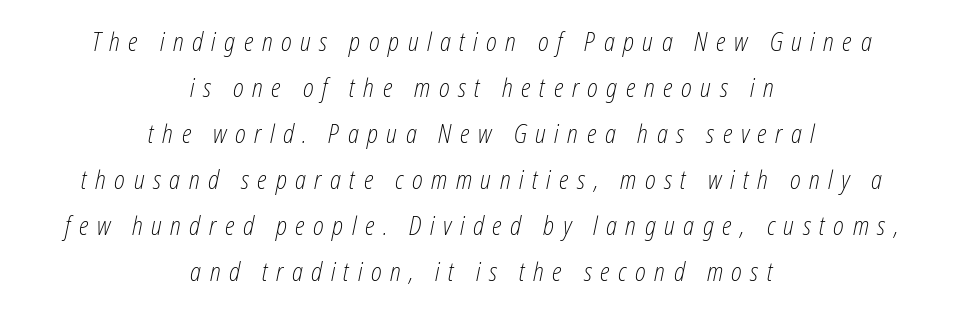
The image shows 25 px text type, italic (leaning right); set centered, line spacing 1.84x, unusually wide letter spacing (+0.34 em), not underlined.
